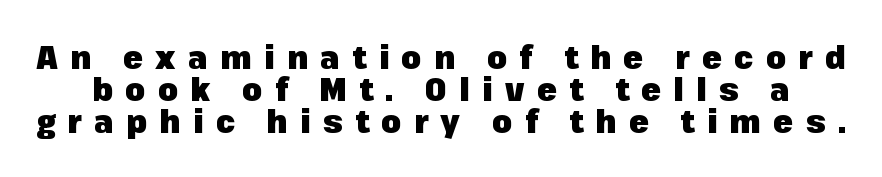
The image shows 32 px heavy sans-serif type, upright; set tight line spacing (1.0x), unusually wide letter spacing (+0.39 em), not underlined; low stroke contrast and a medium x-height.
